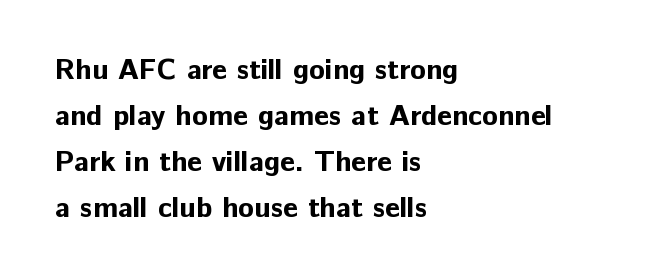
Q: Is the text bold? A: Yes.
Q: Is the text italic (slanted)? A: No, it is upright.
Q: Is the typeface a serif or a sans-serif typeface? A: Sans-serif.
Q: Is the text underlined? A: No.
Q: How is the paragraph aligned? A: Left-aligned.
Q: Is the spacing between letters normal or unusually wide? A: Normal.
Q: Is the spacing between lines tight, normal or loose? A: Normal.
Q: Width (condensed, normal, or wide)? A: Normal.
Q: Stroke contrast? A: Low.
Q: x-height? A: Medium.
Q: Monospaced? A: No.
